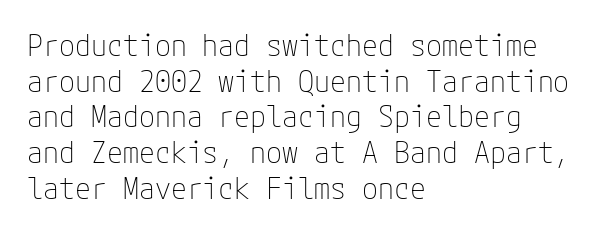
The image shows 29 px thin sans-serif type, upright; set left-aligned, line spacing 1.23x, normal letter spacing, not underlined; low stroke contrast and a medium x-height.
